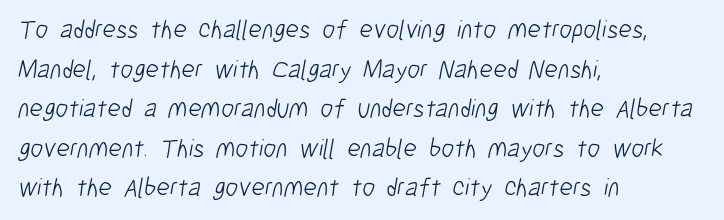
Teacher's note: observe the even left margin — that is flush-left alignment. The glyphs are unaccompanied by any horizontal stroke below them. The line texture is even and compact thanks to regular tracking. Horizontal bands of white between lines are of average thickness. Is this a heavy cut? Hardly; it is regular or lighter.
